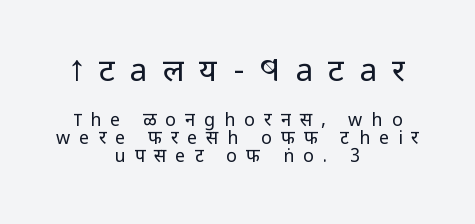
The face used here is rendered with a markedly widened letterfit. Honestly, the rows look squashed on top of each other. Short and long lines alike share a common midpoint. Note: no serifs on the glyphs. Notice how the stems are strictly vertical — no italics here.
